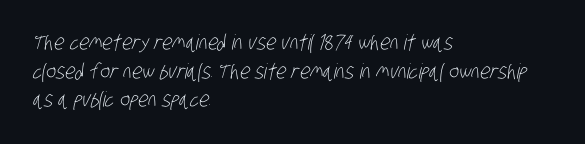
The designer left line spacing at the default. A typesetter would call this zero additional tracking. Nothing heavy about these letters — not bold at all. The passage is arranged the way most books set body copy — flush left.
